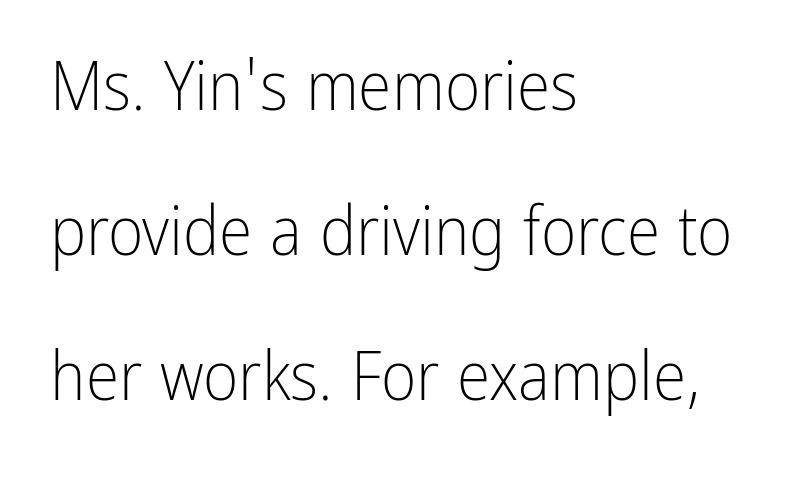
{"serif": "no", "italic": "no", "bold": "no", "weight": "light", "width": "condensed", "stroke_contrast": "low", "x_height": "medium", "monospaced": "no", "underline": "no", "align": "left", "line_spacing": "loose", "line_spacing_ratio": 2.13, "letter_spacing": "normal", "letter_spacing_em": 0.0, "glyph_px": 68}
